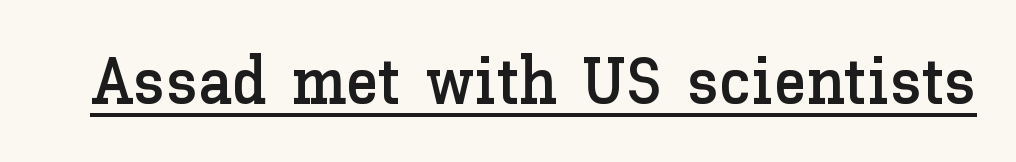
The image shows 67 px text type, upright; set normal letter spacing, underlined; low stroke contrast and a medium x-height.
